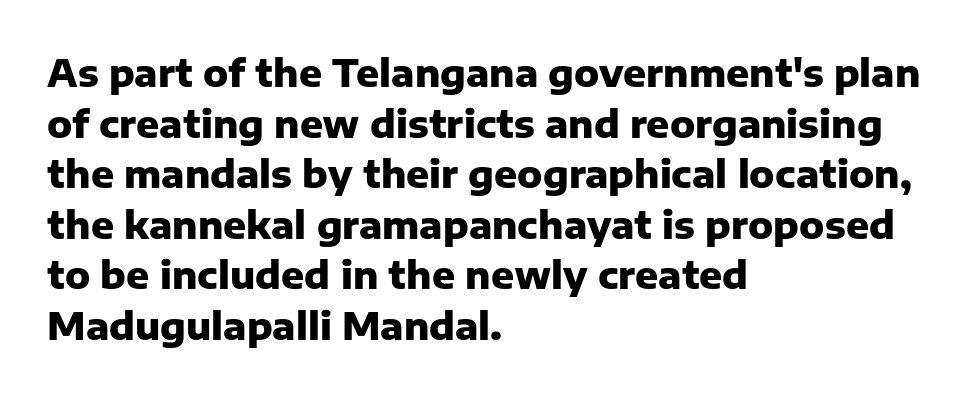
Does the weight exceed regular? Yes, all the way to bold. It's the straight-up-and-down kind of type. The baseline area is clear. Regular leading.
